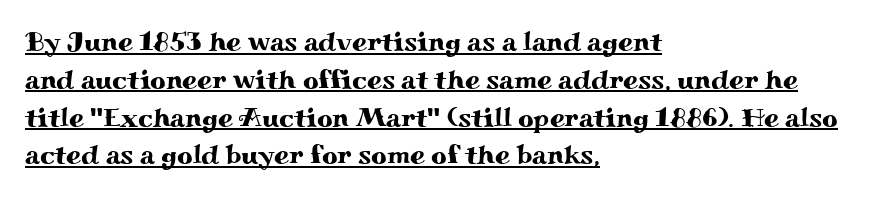
Horizontally, the lines are justified to the leading edge only. Honestly, the underline is the first thing you notice here. The specimen reads as upright at a glance. Compared with typical paragraphs, the rows here are spaced about the same. In terms of letterspacing, this is plain default setting.
